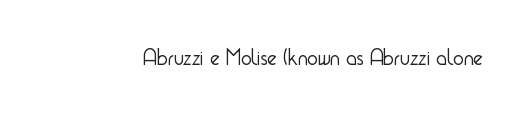
The type is set solid horizontally, with unmodified tracking. Words float on clear page, feet unadorned. A quiet, ordinary-to-light weight characterises the typeface. The type sits square on the baseline with zero lean.
